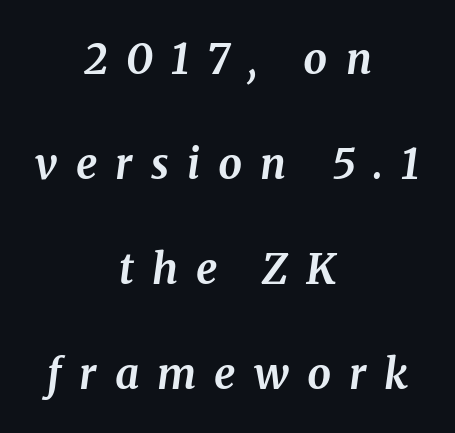
Q: Is the text bold? A: Yes.
Q: Is the text italic (slanted)? A: Yes, it leans right by about 8 degrees.
Q: Is the typeface a serif or a sans-serif typeface? A: Serif.
Q: Is the text underlined? A: No.
Q: How is the paragraph aligned? A: Centered.
Q: Is the spacing between letters normal or unusually wide? A: Unusually wide.
Q: Is the spacing between lines tight, normal or loose? A: Loose.
Q: Width (condensed, normal, or wide)? A: Normal.
Q: Stroke contrast? A: Medium.
Q: x-height? A: Medium.
Q: Monospaced? A: No.
